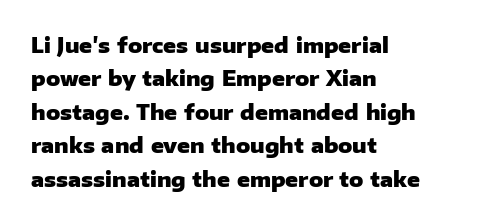
Q: Is the text bold? A: Yes.
Q: Is the text italic (slanted)? A: No, it is upright.
Q: Is the text underlined? A: No.
Q: How is the paragraph aligned? A: Left-aligned.
Q: Is the spacing between letters normal or unusually wide? A: Normal.
Q: Is the spacing between lines tight, normal or loose? A: Normal.
